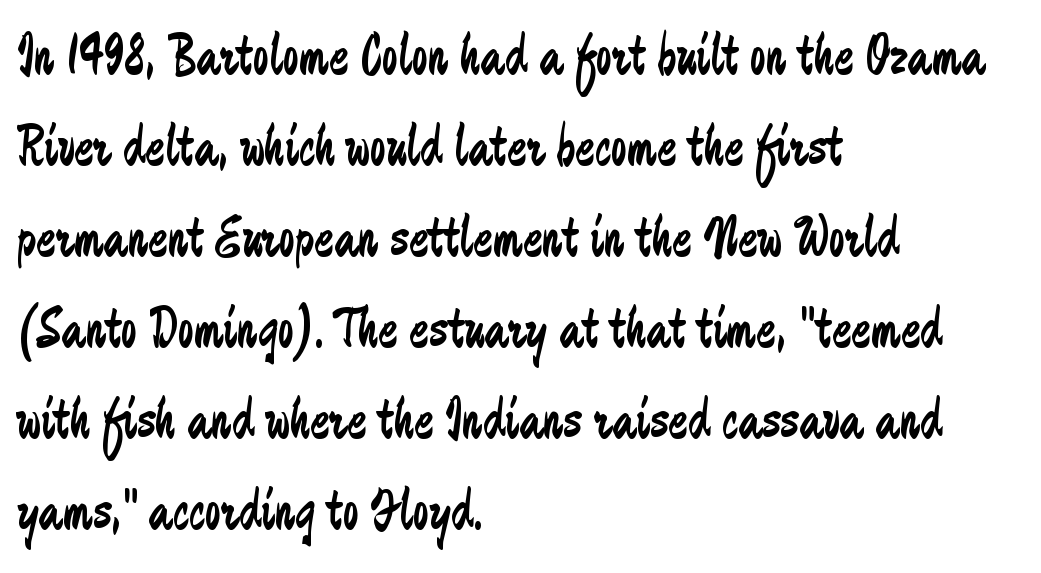
The characters are drawn with everyday or finer stroke widths. The designer left line spacing at the default. The baseline area is clear.
